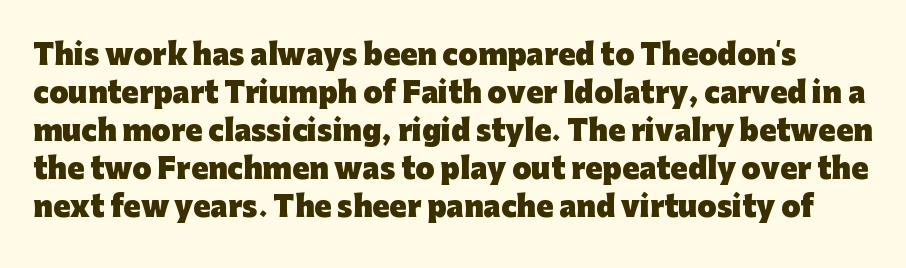
Q: Is the text bold? A: Yes.
Q: Is the text italic (slanted)? A: No, it is upright.
Q: Is the typeface a serif or a sans-serif typeface? A: Sans-serif.
Q: Is the text underlined? A: No.
Q: Is the spacing between letters normal or unusually wide? A: Normal.
Q: Is the spacing between lines tight, normal or loose? A: Normal.
Q: Width (condensed, normal, or wide)? A: Normal.
Q: Stroke contrast? A: Low.
Q: x-height? A: Medium.
Q: Monospaced? A: No.
